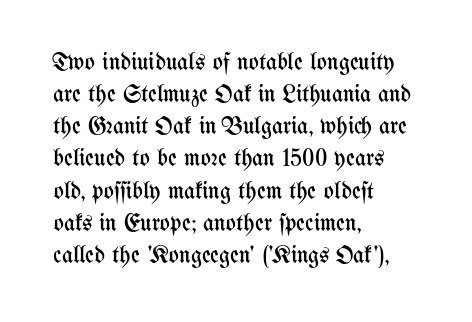
{"italic": "no", "bold": "no", "underline": "no", "align": "left", "line_spacing": "normal", "line_spacing_ratio": 1.34, "letter_spacing": "normal", "letter_spacing_em": 0.0, "glyph_px": 24}
